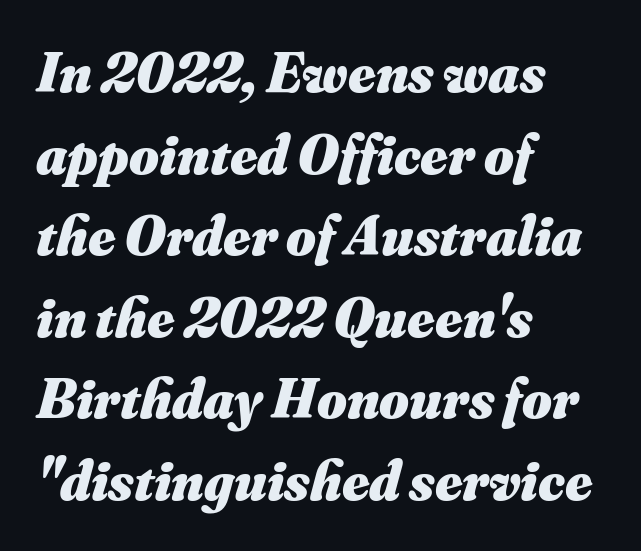
The image shows 57 px heavy type, italic (leaning right); set left-aligned, normal line spacing (1.43x), normal letter spacing, not underlined; medium stroke contrast and a small x-height.
